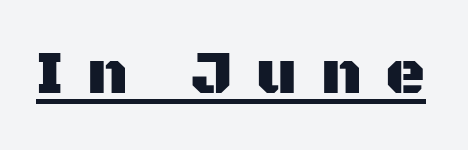
The image shows 62 px sans-serif type, upright; set unusually wide letter spacing (+0.38 em), underlined; medium stroke contrast and a large x-height.
